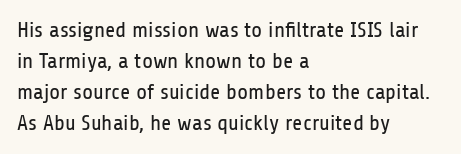
The image shows 22 px text type, upright; set left-aligned, normal line spacing (1.41x), normal letter spacing, not underlined.
